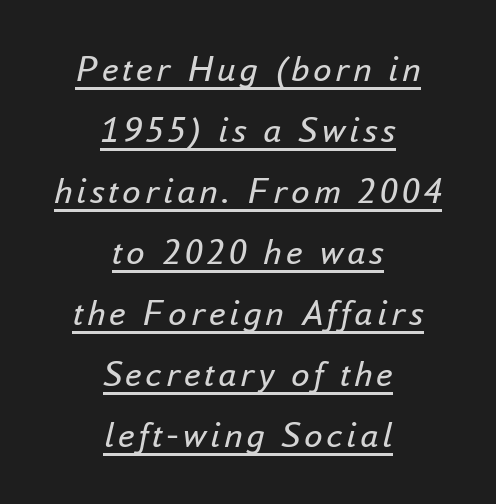
The image shows 37 px regular-weight type, italic (leaning right); set centered, normal line spacing (1.65x), underlined; low stroke contrast and a small x-height.
